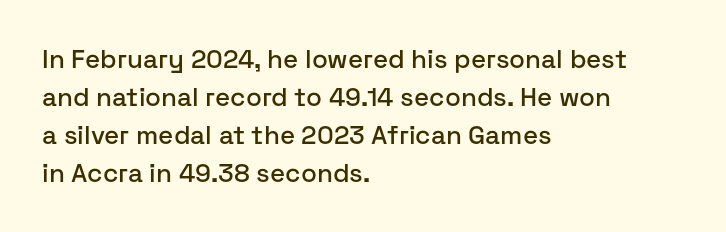
{"italic": "no", "underline": "no", "align": "left", "line_spacing": "normal", "line_spacing_ratio": 1.46, "letter_spacing": "normal", "letter_spacing_em": 0.0, "glyph_px": 26}
